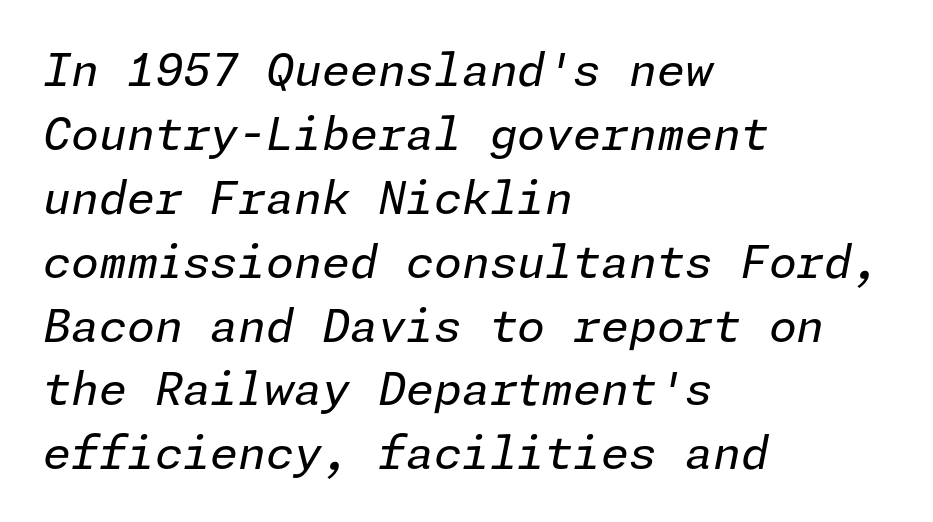
Leftover space on each line is placed entirely after the last word. Heaviness? Minimal to ordinary, like unemphasized prose. Successive baselines arrive at the customary interval. Letter spacing: default. Nobody drew a line under any word here. Designer's note — italics engaged.
